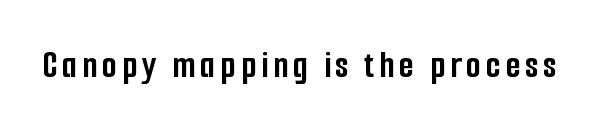
{"serif": "no", "italic": "no", "bold": "yes", "weight": "semibold", "width": "condensed", "stroke_contrast": "low", "x_height": "medium", "monospaced": "no", "underline": "no", "glyph_px": 39}
